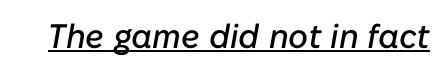
Q: Is the text italic (slanted)? A: Yes, it leans right by about 10 degrees.
Q: Is the text underlined? A: Yes.
Q: Is the spacing between letters normal or unusually wide? A: Normal.
Q: Width (condensed, normal, or wide)? A: Normal.
Q: Stroke contrast? A: Low.
Q: x-height? A: Medium.
Q: Monospaced? A: No.
